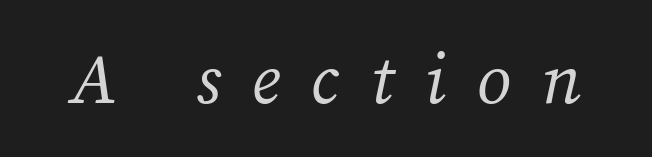
The image shows 70 px regular-weight serif type, italic (leaning right); set unusually wide letter spacing (+0.44 em), not underlined; medium stroke contrast and a medium x-height.
